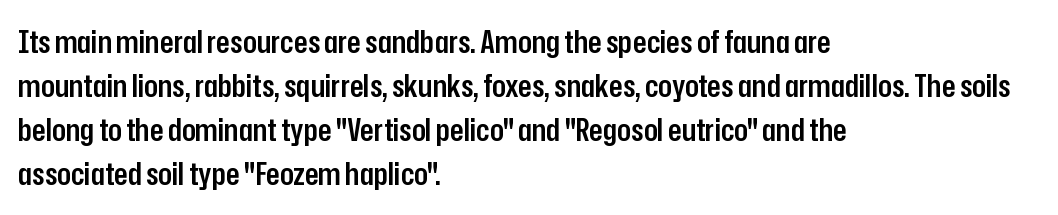
Which margin do the lines hug? The left one — the right edge is uneven. Here the designer chose a conventional face with non-uniform glyph widths. The glyphs in this specimen are sans serif. The letters stand upright; this is a roman face. Typographic density is moderately raised because the face is semibold.
